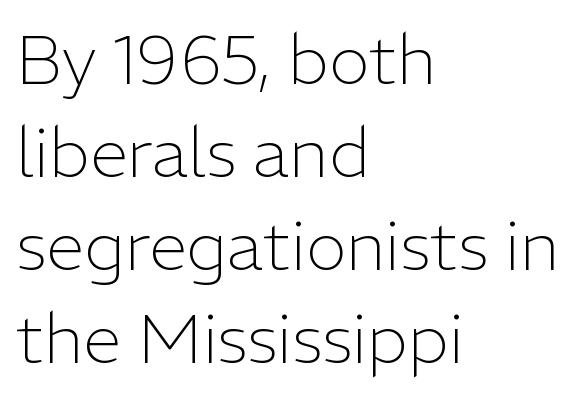
The image shows 69 px light sans-serif type, upright; set left-aligned, normal line spacing (1.35x), normal letter spacing, not underlined; low stroke contrast and a medium x-height.
